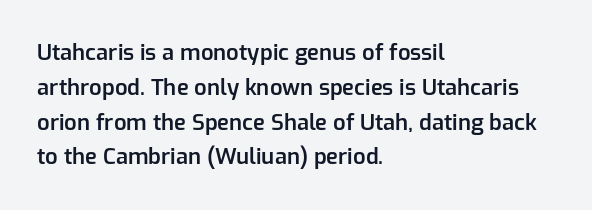
Q: Is the text bold? A: Semi-bold.
Q: Is the text italic (slanted)? A: No, it is upright.
Q: Is the text underlined? A: No.
Q: How is the paragraph aligned? A: Left-aligned.
Q: Is the spacing between letters normal or unusually wide? A: Normal.
Q: Is the spacing between lines tight, normal or loose? A: Normal.
